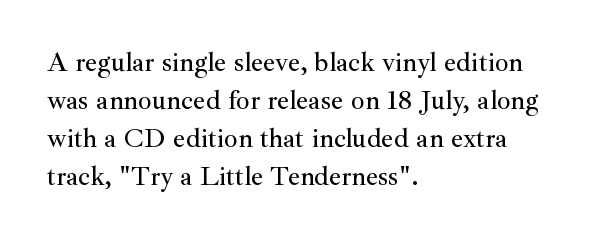
Q: Is the text italic (slanted)? A: No, it is upright.
Q: Is the text underlined? A: No.
Q: How is the paragraph aligned? A: Left-aligned.
Q: Is the spacing between letters normal or unusually wide? A: Normal.
Q: Is the spacing between lines tight, normal or loose? A: Normal.
